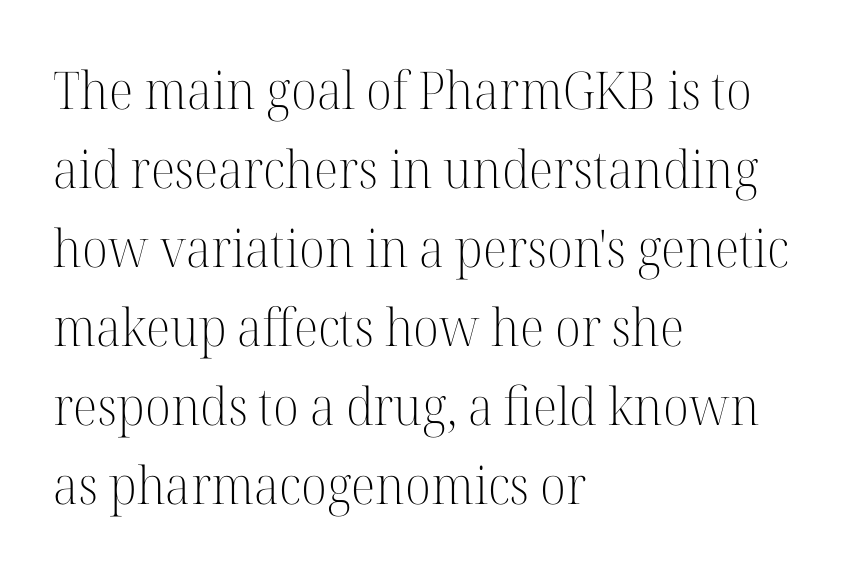
The image shows 52 px light serif type, upright; set left-aligned, normal line spacing (1.52x), normal letter spacing, not underlined; high stroke contrast and a medium x-height.
